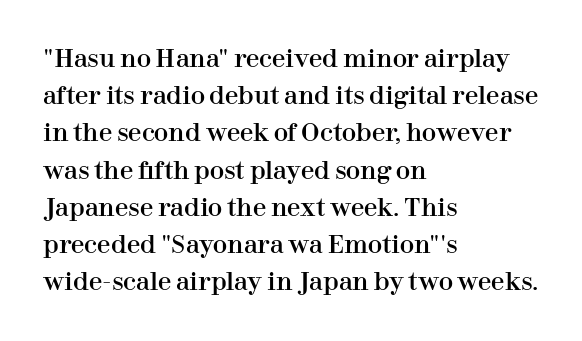
Q: Is the text italic (slanted)? A: No, it is upright.
Q: Is the text underlined? A: No.
Q: How is the paragraph aligned? A: Left-aligned.
Q: Is the spacing between letters normal or unusually wide? A: Normal.
Q: Is the spacing between lines tight, normal or loose? A: Normal.
